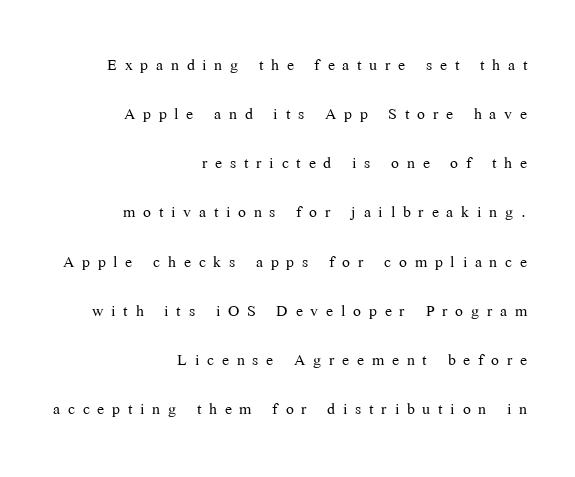
The image shows 21 px text type, upright; set right-aligned, loose line spacing (2.34x), unusually wide letter spacing (+0.37 em), not underlined.
